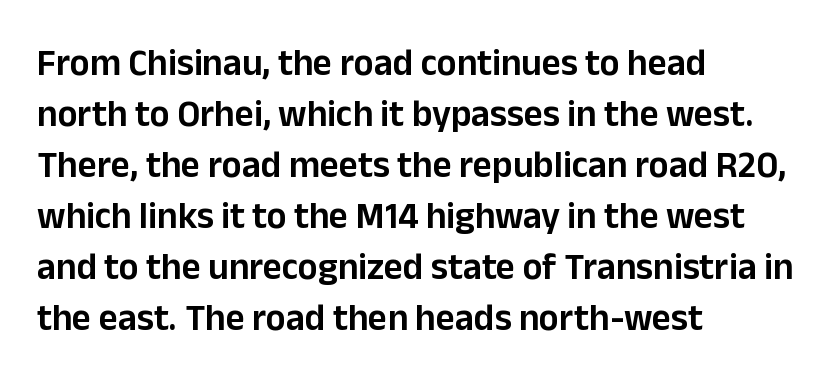
{"serif": "no", "italic": "no", "width": "normal", "stroke_contrast": "low", "x_height": "medium", "monospaced": "no", "underline": "no", "align": "left", "line_spacing": "normal", "line_spacing_ratio": 1.38, "letter_spacing": "normal", "letter_spacing_em": 0.0, "glyph_px": 37}
